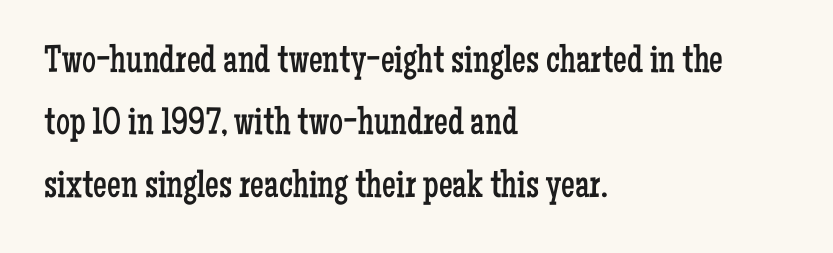
This rendering features lettering with no underline. This reads as an unemphasized weight, regular at the heaviest. Type style note: has serifs. Every character sits straight up, as roman type does.
